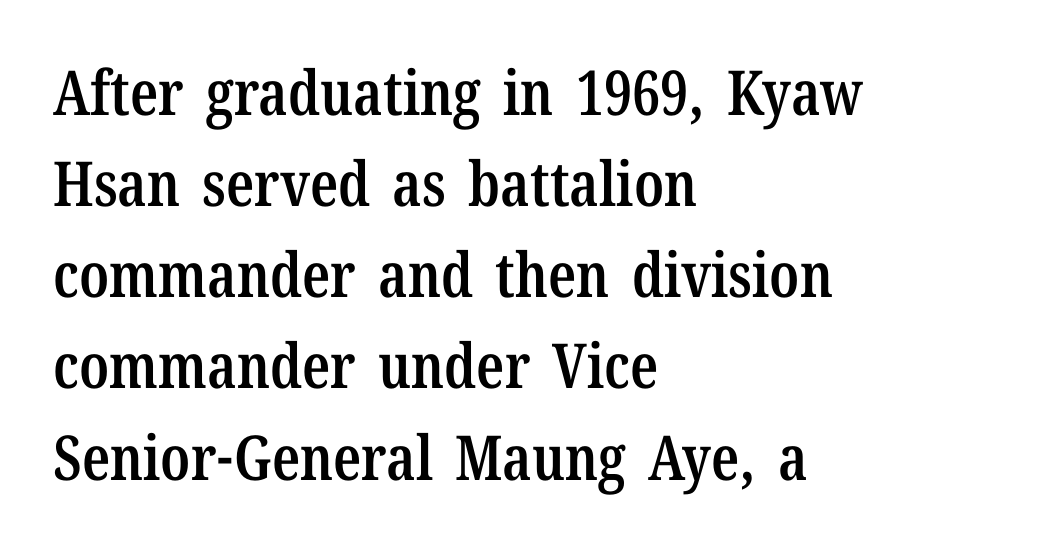
{"serif": "yes", "italic": "no", "bold": "semi", "weight": "semibold", "width": "condensed", "stroke_contrast": "low", "x_height": "medium", "monospaced": "no", "underline": "no", "align": "left", "line_spacing": "normal", "line_spacing_ratio": 1.47, "letter_spacing": "normal", "letter_spacing_em": 0.0, "glyph_px": 62}
